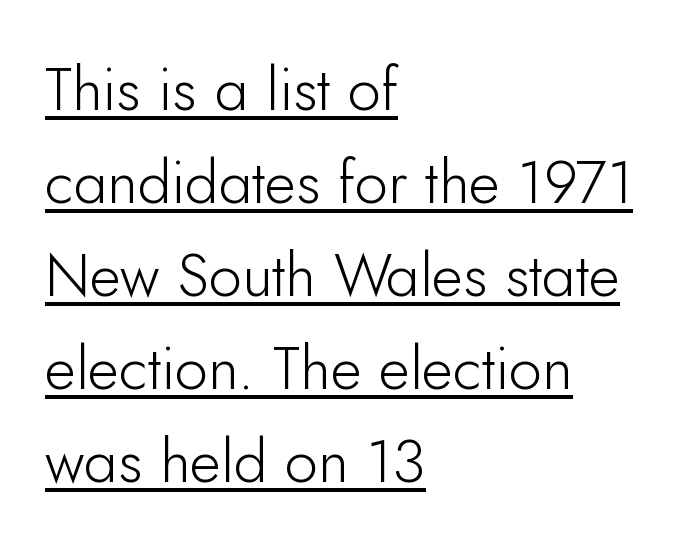
The passage shown is typed in a proportional face where columns would drift. The rag falls on the right side of this text block. Classification — sans serif. A normal amount of white space separates one row of letters from the next. There is no visible air inserted between adjacent glyphs. The face looks like a standard text weight, possibly lighter.
